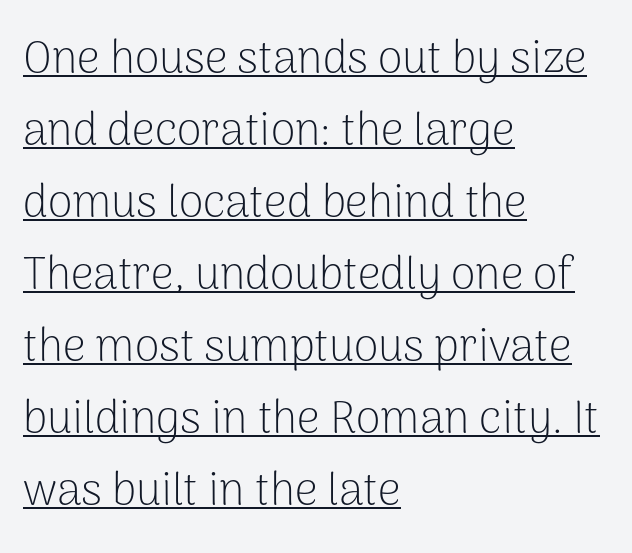
Q: Is the text bold? A: No.
Q: Is the text italic (slanted)? A: No, it is upright.
Q: Is the typeface a serif or a sans-serif typeface? A: Sans-serif.
Q: Is the text underlined? A: Yes.
Q: How is the paragraph aligned? A: Left-aligned.
Q: Is the spacing between letters normal or unusually wide? A: Normal.
Q: Is the spacing between lines tight, normal or loose? A: Normal.
Q: Width (condensed, normal, or wide)? A: Normal.
Q: Stroke contrast? A: Low.
Q: x-height? A: Medium.
Q: Monospaced? A: No.
